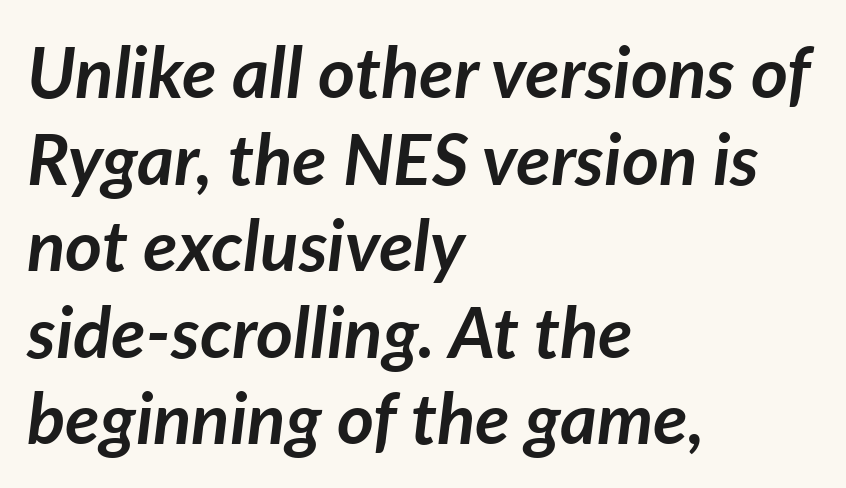
The passage shown is typed in a proportional face where columns would drift. The specimen omits any rule beneath the text block's lines. The characters look thick and weighty, a clear bold. Observe the ordinary spacing: letters are neighbours, not strangers.
